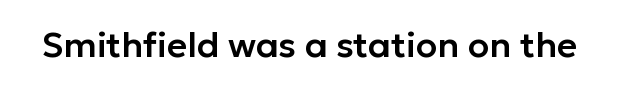
{"serif": "no", "italic": "no", "width": "normal", "stroke_contrast": "low", "x_height": "medium", "monospaced": "no", "underline": "no", "letter_spacing": "normal", "letter_spacing_em": 0.0, "glyph_px": 35}
